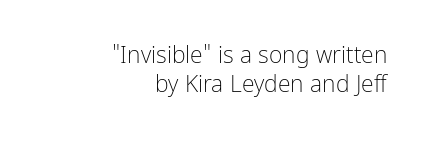
Q: Is the text bold? A: No.
Q: Is the text italic (slanted)? A: No, it is upright.
Q: Is the text underlined? A: No.
Q: How is the paragraph aligned? A: Right-aligned.
Q: Is the spacing between letters normal or unusually wide? A: Normal.
Q: Is the spacing between lines tight, normal or loose? A: Normal.
